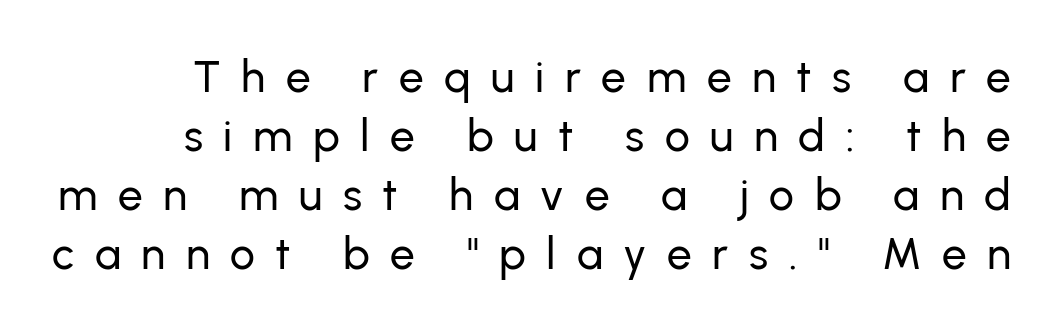
The image shows 44 px sans-serif type, upright; set normal line spacing (1.34x), unusually wide letter spacing (+0.47 em), not underlined; low stroke contrast and a medium x-height.
